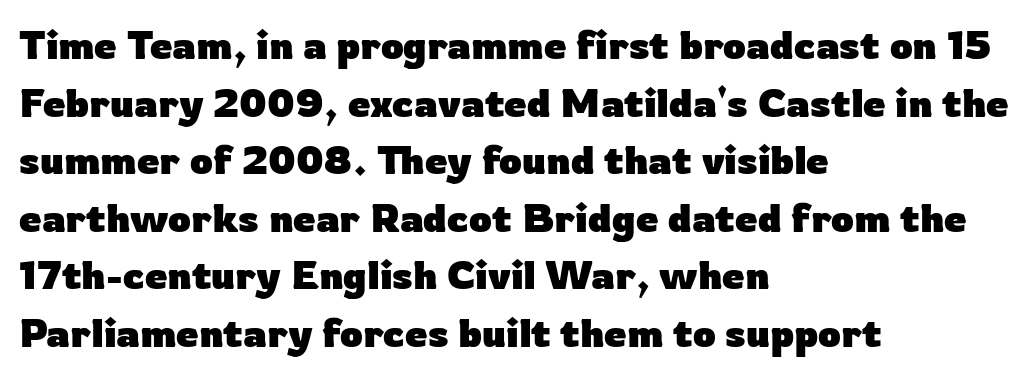
The image shows 40 px heavy sans-serif type, upright; set left-aligned, normal line spacing (1.44x), normal letter spacing, not underlined; low stroke contrast and a medium x-height.
